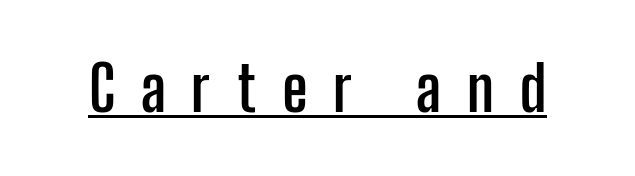
{"serif": "no", "italic": "no", "bold": "yes", "weight": "semibold", "width": "condensed", "stroke_contrast": "low", "x_height": "medium", "monospaced": "no", "underline": "yes", "letter_spacing": "wide", "letter_spacing_em": 0.41, "glyph_px": 62}
